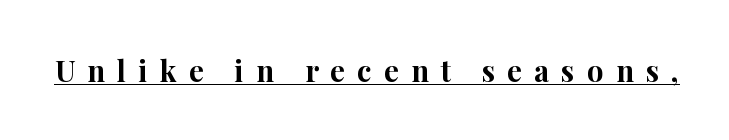
{"serif": "yes", "italic": "no", "bold": "yes", "weight": "bold", "width": "normal", "stroke_contrast": "high", "x_height": "medium", "monospaced": "no", "underline": "yes", "letter_spacing": "wide", "letter_spacing_em": 0.42, "glyph_px": 29}
